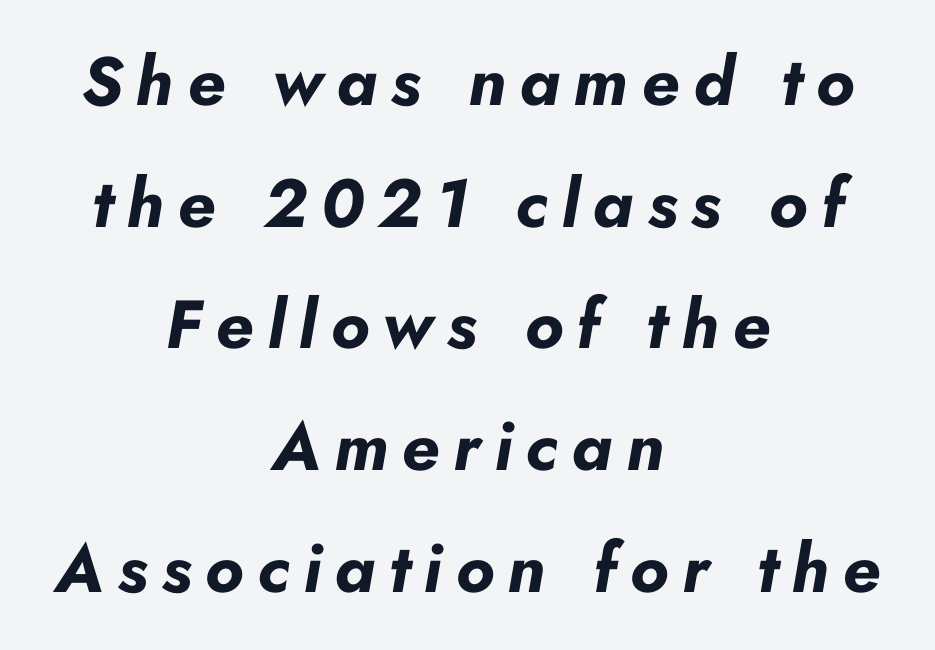
Q: Is the text bold? A: Yes.
Q: Is the text italic (slanted)? A: Yes, it leans right by about 10 degrees.
Q: Is the text underlined? A: No.
Q: How is the paragraph aligned? A: Centered.
Q: Is the spacing between letters normal or unusually wide? A: Unusually wide.
Q: Width (condensed, normal, or wide)? A: Normal.
Q: Stroke contrast? A: Low.
Q: x-height? A: Small.
Q: Monospaced? A: No.
